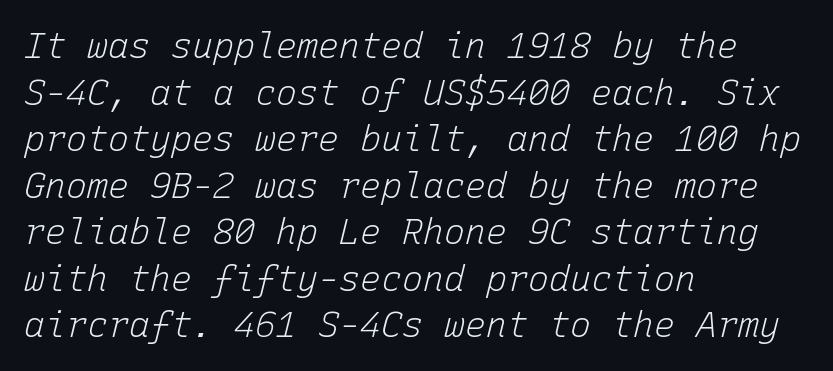
The image shows 35 px light type, italic (leaning right), monospaced; set left-aligned, normal line spacing (1.33x), normal letter spacing, not underlined; low stroke contrast and a medium x-height.
